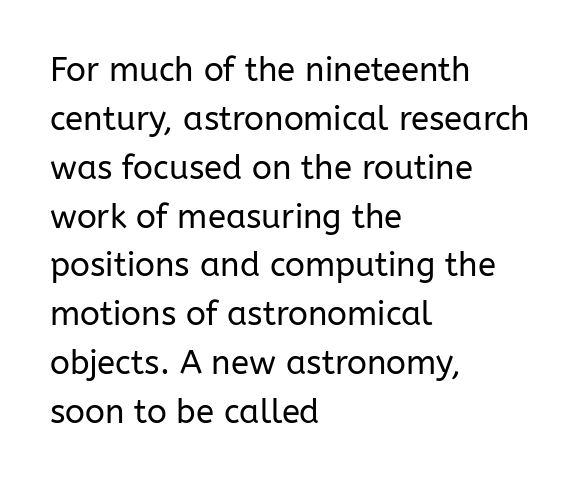
The image shows 33 px regular-weight sans-serif type, upright; set left-aligned, normal line spacing (1.48x), normal letter spacing, not underlined; low stroke contrast and a medium x-height.
